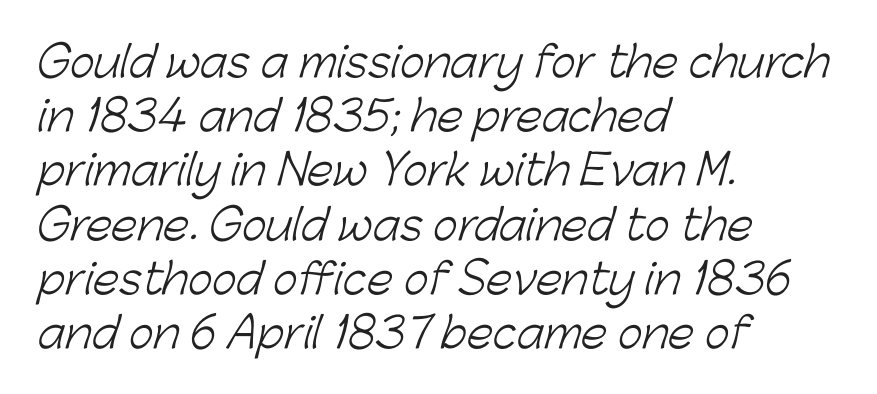
Tracking here is standard; glyphs follow each other at the usual distance. Alignment: flush left. Words float on clear page, feet unadorned. Unbolded letterforms with no extra heft. Whoever set this chose a conventional vertical rhythm. This rendering employs a face without finishing strokes, i.e., a sans-serif.
